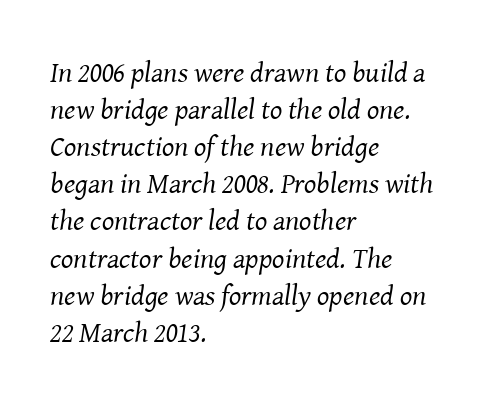
{"serif": "yes", "italic": "yes", "lean": "right", "slant_degrees": 8, "bold": "no", "weight": "regular", "width": "normal", "stroke_contrast": "medium", "x_height": "medium", "monospaced": "no", "underline": "no", "align": "left", "line_spacing": "normal", "line_spacing_ratio": 1.28, "letter_spacing": "normal", "letter_spacing_em": 0.0, "glyph_px": 29}
